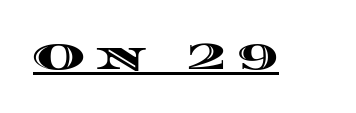
{"italic": "no", "width": "wide", "x_height": "large", "monospaced": "no", "underline": "yes", "letter_spacing": "wide", "letter_spacing_em": 0.31, "glyph_px": 38}
